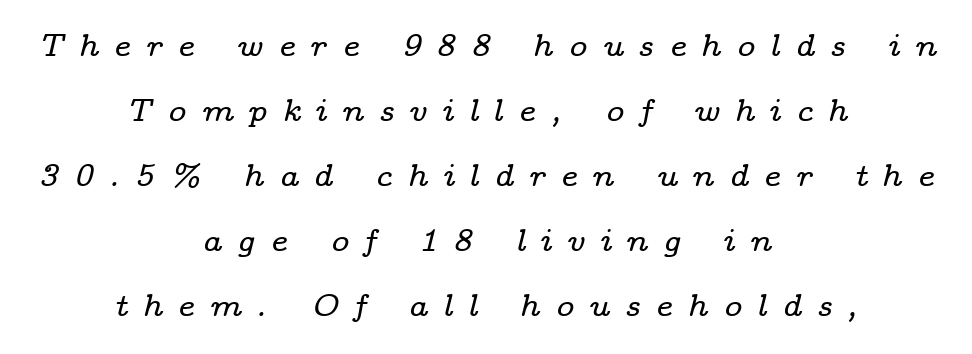
Q: Is the text italic (slanted)? A: Yes, it leans right by about 14 degrees.
Q: Is the typeface a serif or a sans-serif typeface? A: Serif.
Q: Is the text underlined? A: No.
Q: How is the paragraph aligned? A: Centered.
Q: Is the spacing between letters normal or unusually wide? A: Unusually wide.
Q: Is the spacing between lines tight, normal or loose? A: Loose.
Q: Width (condensed, normal, or wide)? A: Wide.
Q: Stroke contrast? A: Low.
Q: x-height? A: Medium.
Q: Monospaced? A: No.
